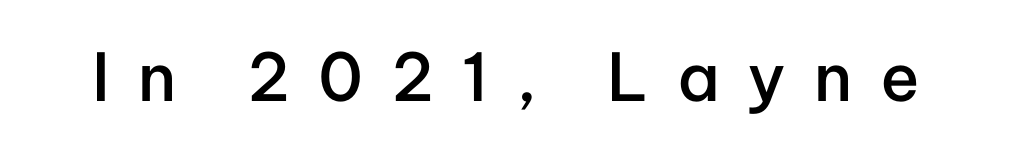
{"serif": "no", "italic": "no", "bold": "semi", "weight": "semibold", "width": "normal", "stroke_contrast": "low", "x_height": "medium", "monospaced": "no", "underline": "no", "letter_spacing": "wide", "letter_spacing_em": 0.42, "glyph_px": 66}
